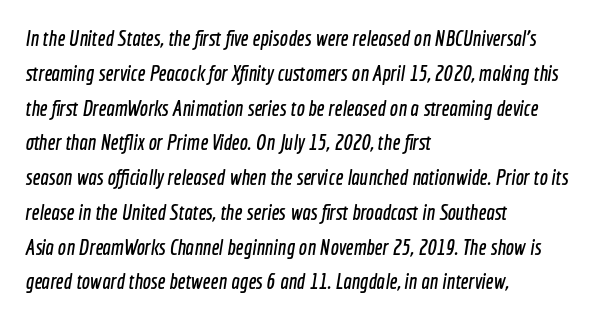
Check under the words: just untouched page. The rendering keeps characters at their native spacing. Successive baselines arrive at the customary interval. The typesetter chose a ragged-right arrangement here.
